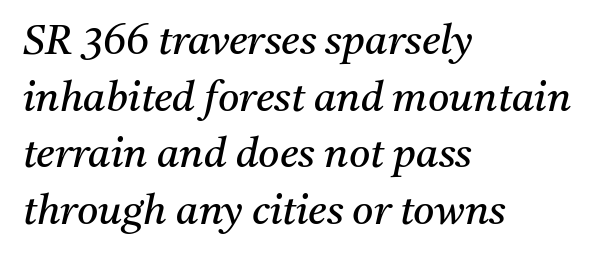
Check where the strokes stop: tiny serifs finish them off. The line texture is even and compact thanks to regular tracking. The passage shown is typed in a proportional face where columns would drift. Is the stroke heavy? The answer is a plain regular-or-lighter. Has an underline been added? It has not.
